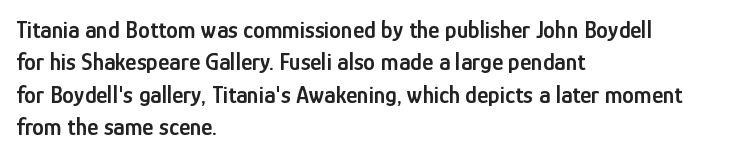
Does the leading feel generous? No, just average. Words float on clear page, feet unadorned. These lines carry some extra weight — a demibold, not a full bold. A classic flush-left, rag-right setting is used for this passage. The letters sit at their default tracking, neither squeezed nor spread.
